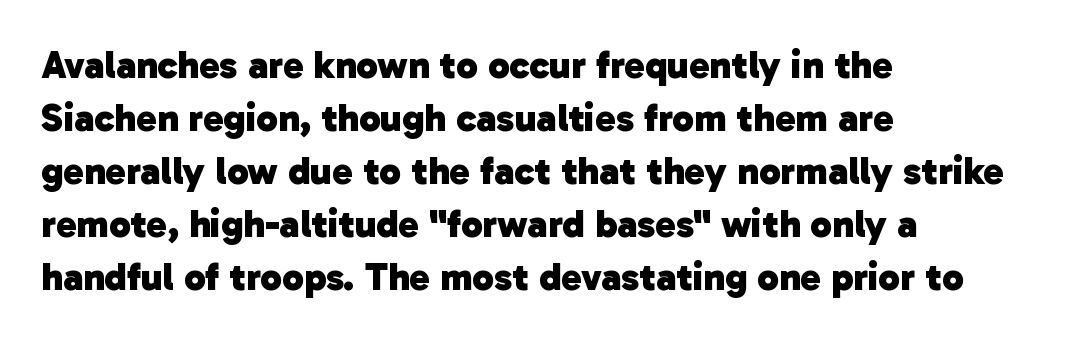
{"serif": "no", "bold": "yes", "weight": "heavy", "width": "normal", "stroke_contrast": "low", "x_height": "medium", "monospaced": "no", "underline": "no", "align": "left", "line_spacing": "normal", "line_spacing_ratio": 1.36, "letter_spacing": "normal", "letter_spacing_em": 0.0, "glyph_px": 39}
